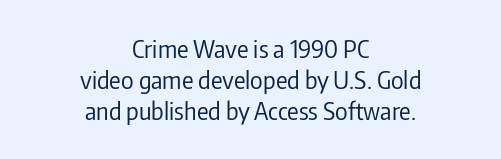
The image shows 24 px text type, upright; set centered, normal line spacing (1.29x), normal letter spacing, not underlined.
